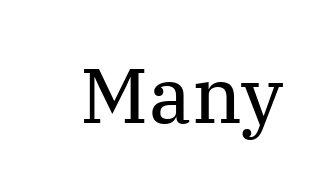
The image shows 78 px regular-weight serif type, upright; set normal letter spacing, not underlined; medium stroke contrast and a medium x-height.
